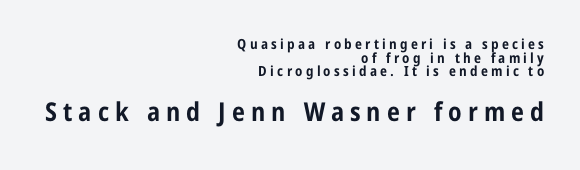
The designer dialed line spacing down below the default. The type is letterspaced generously, with wide tracking. Look at the glyph heights: the lower group is clearly the bigger setting. The face used here has the dense, thick strokes of a bold.
